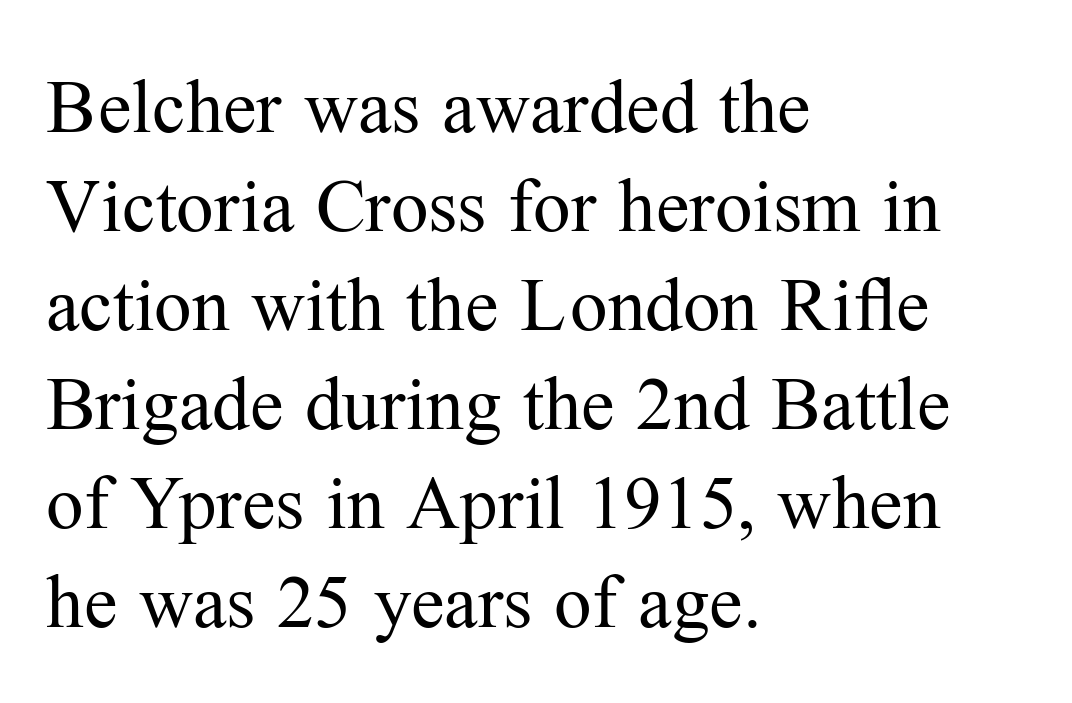
Bold? No — there's no thickening of the strokes. You can tell it's not italic because the verticals are truly vertical. These lines stack with their left ends in a neat column. Summary of vertical rhythm: regular, with standard interline spacing. This rendering leaves character spacing at its baseline value. You can tell from the footed stems that serif type was used.
